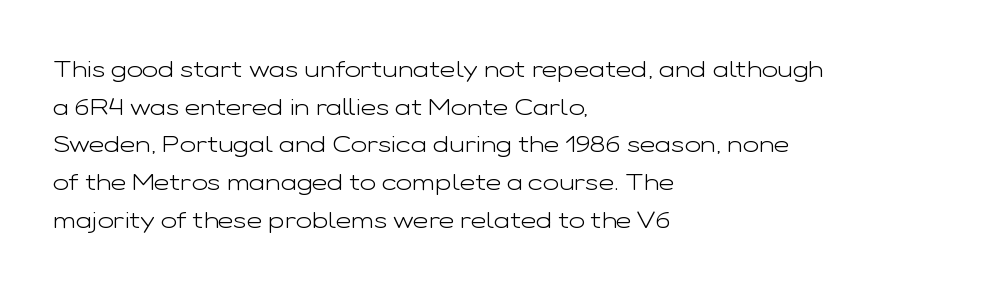
{"italic": "no", "bold": "no", "underline": "no", "align": "left", "line_spacing": "normal", "line_spacing_ratio": 1.57, "letter_spacing": "normal", "letter_spacing_em": 0.0, "glyph_px": 24}
